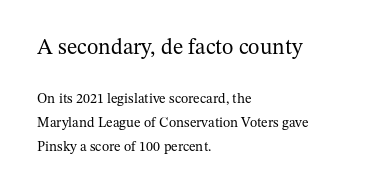
The image shows 22 px text type, upright; set left-aligned, normal line spacing (1.7x), normal letter spacing, not underlined; the first (top) block is 1.57x larger.
